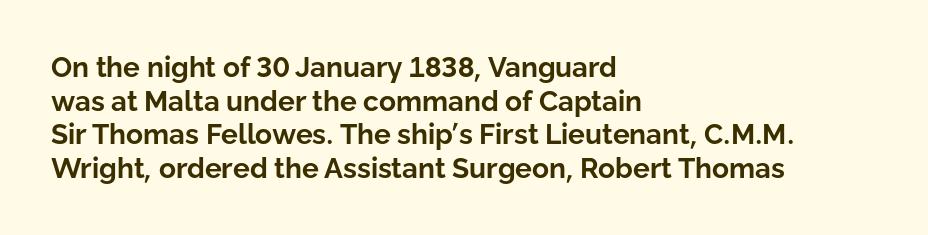
Summary of weight: heavy, a full bold. Upright lettering throughout. Each line starts at the same left margin while the right side varies. You could not count columns in this text — the font is proportionally spaced. The rendering keeps characters at their native spacing. Underlining? Definitely not there.
